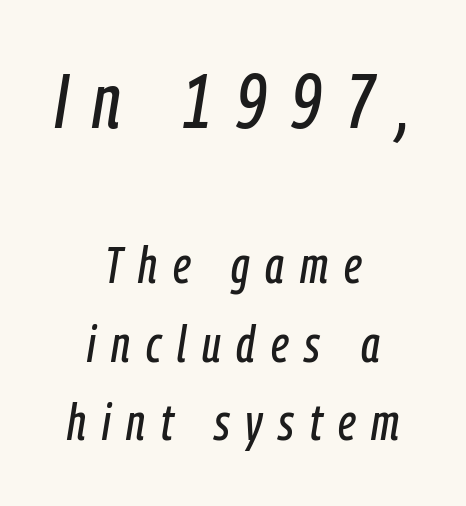
Whoever set this made the first block the dominant, larger element. A typesetter would call this leading conventional body-copy spacing. Words appear elongated and porous because spacing is wide. Each letter keeps its own natural width here, so spacing adapts to shape. Centered paragraph, ragged on both sides. Honestly, there is no underline to notice here at all.
